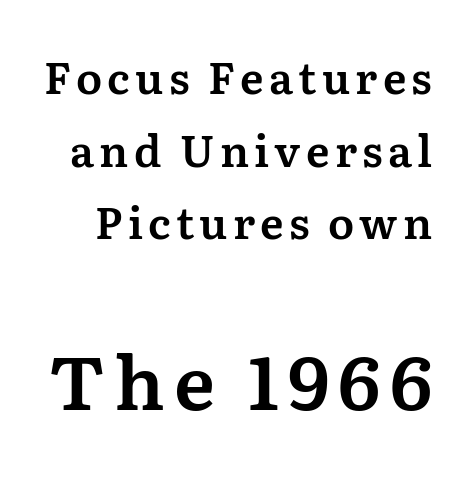
The image shows 75 px serif type, upright; set normal line spacing (1.69x), not underlined; the second (bottom) block is 1.74x larger; medium stroke contrast and a medium x-height.
